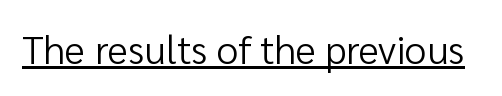
Q: Is the text bold? A: No.
Q: Is the text italic (slanted)? A: No, it is upright.
Q: Is the typeface a serif or a sans-serif typeface? A: Sans-serif.
Q: Is the text underlined? A: Yes.
Q: Is the spacing between letters normal or unusually wide? A: Normal.
Q: Width (condensed, normal, or wide)? A: Normal.
Q: Stroke contrast? A: Low.
Q: x-height? A: Medium.
Q: Monospaced? A: No.
